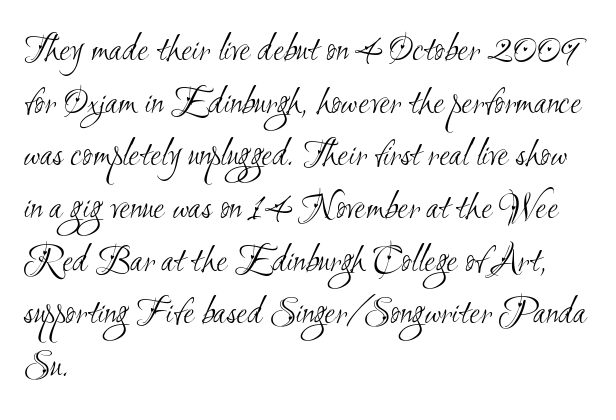
Q: Is the text bold? A: No.
Q: Is the typeface a serif or a sans-serif typeface? A: Sans-serif.
Q: Is the text underlined? A: No.
Q: How is the paragraph aligned? A: Left-aligned.
Q: Is the spacing between letters normal or unusually wide? A: Normal.
Q: Is the spacing between lines tight, normal or loose? A: Normal.
Q: Width (condensed, normal, or wide)? A: Condensed.
Q: Stroke contrast? A: Medium.
Q: x-height? A: Small.
Q: Monospaced? A: No.
